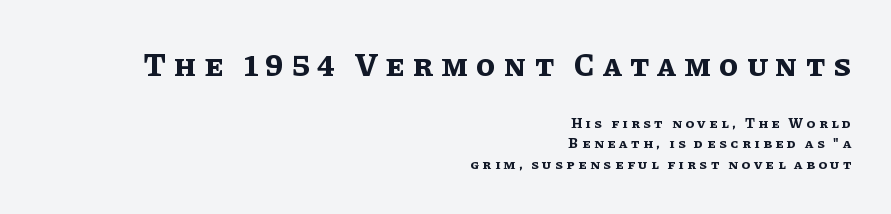
Q: Is the text bold? A: Yes.
Q: Is the text italic (slanted)? A: No, it is upright.
Q: Is the text underlined? A: No.
Q: How is the paragraph aligned? A: Right-aligned.
Q: Is the spacing between letters normal or unusually wide? A: Unusually wide.
Q: Is the spacing between lines tight, normal or loose? A: Normal.
Q: Which block of text is set in a larger size, the first (top) or the second (bottom)? A: The first (top) one.
Q: Width (condensed, normal, or wide)? A: Normal.
Q: Stroke contrast? A: Low.
Q: x-height? A: Large.
Q: Monospaced? A: No.
